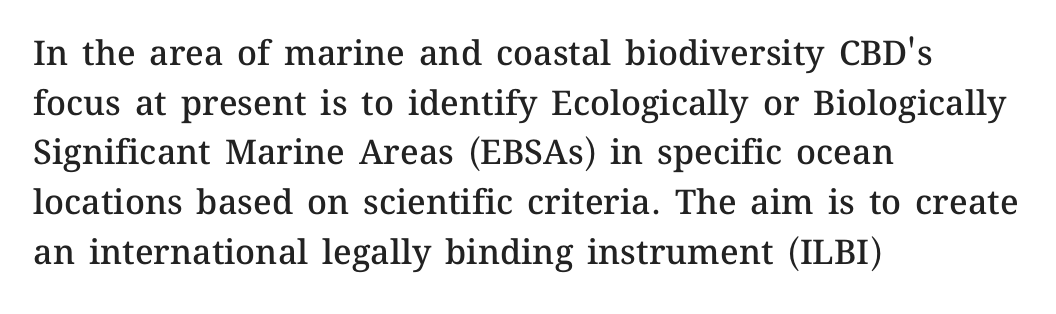
The passage shown is typed in a proportional face where columns would drift. The area under the type is left untouched. The letters stand straight up with perfectly vertical stems. Students, note that the glyphs here touch the page at normal intervals.
